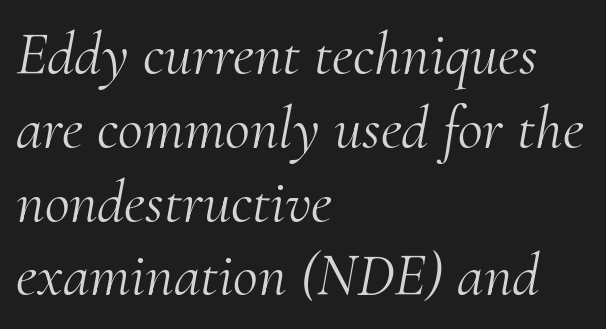
{"serif": "yes", "italic": "yes", "lean": "right", "slant_degrees": 10, "bold": "no", "weight": "light", "width": "normal", "stroke_contrast": "medium", "x_height": "small", "monospaced": "no", "underline": "no", "align": "left", "line_spacing_ratio": 1.21, "letter_spacing": "normal", "letter_spacing_em": 0.0, "glyph_px": 61}
